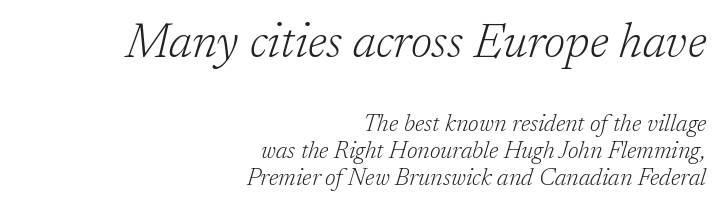
Alignment: flush right. The rendering uses natural spacing where letterforms have individual widths. Stroke mass is kept to a normal reading level or below. Honestly, the rows look squashed on top of each other. Tracking value appears to be zero — textbook default spacing. This rendering employs a face with finishing strokes, i.e., a serif.
